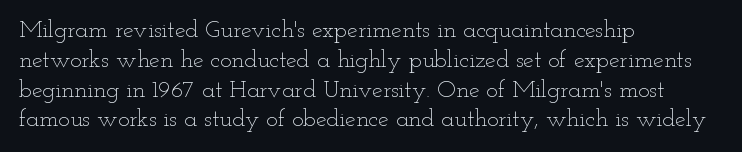
Q: Is the text bold? A: No.
Q: Is the text italic (slanted)? A: No, it is upright.
Q: Is the text underlined? A: No.
Q: How is the paragraph aligned? A: Left-aligned.
Q: Is the spacing between letters normal or unusually wide? A: Normal.
